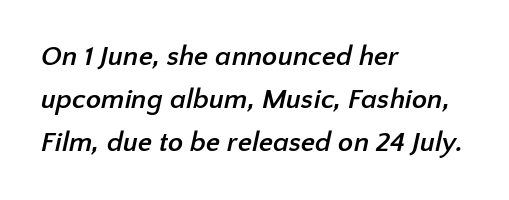
The image shows 28 px semibold sans-serif type; set left-aligned, normal line spacing (1.53x), normal letter spacing, not underlined; low stroke contrast and a medium x-height.
